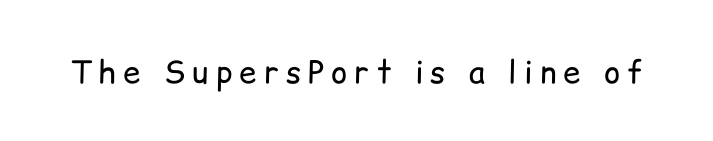
The image shows 31 px regular-weight sans-serif type, upright; set unusually wide letter spacing (+0.23 em), not underlined; low stroke contrast and a medium x-height.
